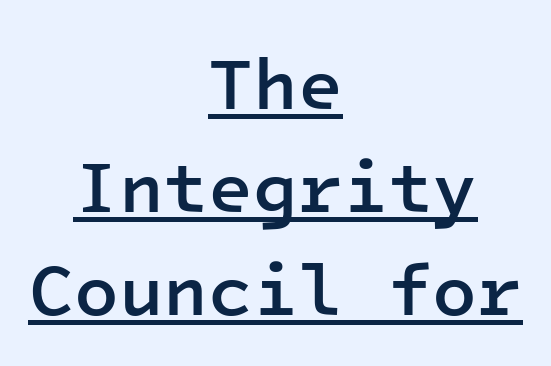
Q: Is the text bold? A: Semi-bold.
Q: Is the text italic (slanted)? A: No, it is upright.
Q: Is the typeface a serif or a sans-serif typeface? A: Sans-serif.
Q: Is the text underlined? A: Yes.
Q: How is the paragraph aligned? A: Centered.
Q: Is the spacing between letters normal or unusually wide? A: Normal.
Q: Is the spacing between lines tight, normal or loose? A: Normal.
Q: Width (condensed, normal, or wide)? A: Normal.
Q: Stroke contrast? A: Low.
Q: x-height? A: Medium.
Q: Monospaced? A: Yes.
